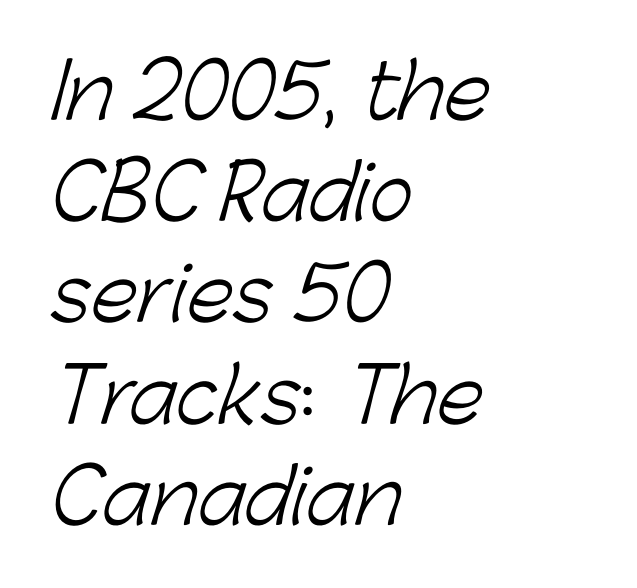
Q: Is the text bold? A: No.
Q: Is the typeface a serif or a sans-serif typeface? A: Sans-serif.
Q: Is the text underlined? A: No.
Q: How is the paragraph aligned? A: Left-aligned.
Q: Is the spacing between letters normal or unusually wide? A: Normal.
Q: Is the spacing between lines tight, normal or loose? A: Normal.
Q: Width (condensed, normal, or wide)? A: Normal.
Q: Stroke contrast? A: Low.
Q: x-height? A: Medium.
Q: Monospaced? A: No.
